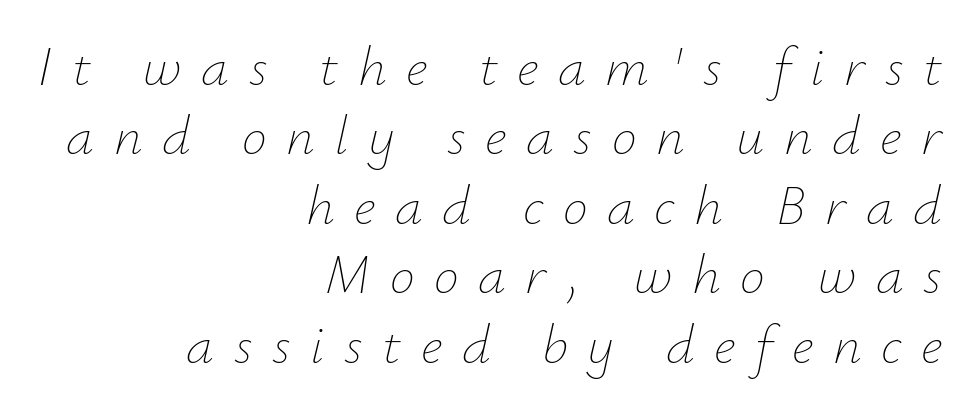
Q: Is the text bold? A: No.
Q: Is the text italic (slanted)? A: Yes, it leans right by about 12 degrees.
Q: Is the text underlined? A: No.
Q: How is the paragraph aligned? A: Right-aligned.
Q: Is the spacing between letters normal or unusually wide? A: Unusually wide.
Q: Width (condensed, normal, or wide)? A: Normal.
Q: Stroke contrast? A: Low.
Q: x-height? A: Small.
Q: Monospaced? A: No.
